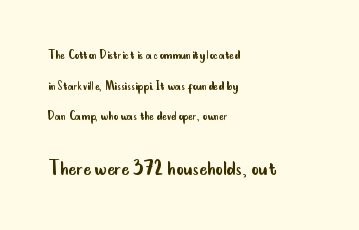
The image shows 23 px text type, upright; set left-aligned, loose line spacing (2.18x), normal letter spacing, not underlined; the second (bottom) block is 1.64x larger.
